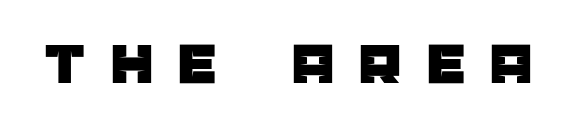
Each letter keeps its own natural width here, so spacing adapts to shape. The words here are not underlined. Italic: no, the glyphs are upright roman. Grotesque or geometric, the face here clearly has no serifs. Caption: expanded tracking, letters set apart.
